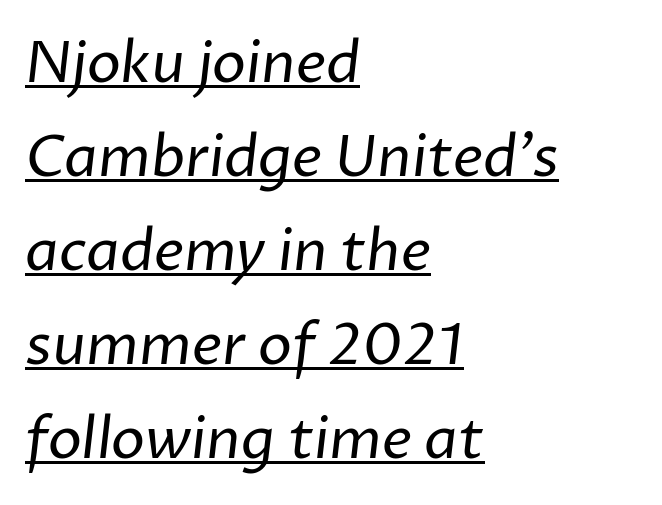
{"serif": "no", "bold": "no", "weight": "regular", "width": "normal", "stroke_contrast": "low", "x_height": "medium", "monospaced": "no", "underline": "yes", "align": "left", "line_spacing": "normal", "line_spacing_ratio": 1.65, "letter_spacing": "normal", "letter_spacing_em": 0.0, "glyph_px": 57}
